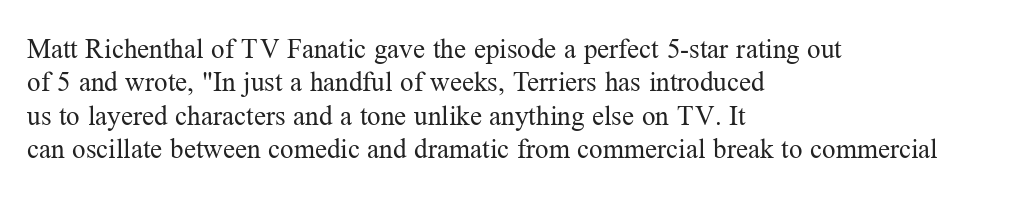
Q: Is the text bold? A: No.
Q: Is the text italic (slanted)? A: No, it is upright.
Q: Is the text underlined? A: No.
Q: How is the paragraph aligned? A: Left-aligned.
Q: Is the spacing between letters normal or unusually wide? A: Normal.
